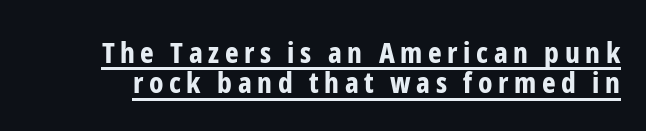
Q: Is the text bold? A: Yes.
Q: Is the text italic (slanted)? A: No, it is upright.
Q: Is the typeface a serif or a sans-serif typeface? A: Sans-serif.
Q: Is the text underlined? A: Yes.
Q: Is the spacing between lines tight, normal or loose? A: Tight.
Q: Width (condensed, normal, or wide)? A: Condensed.
Q: Stroke contrast? A: Low.
Q: x-height? A: Medium.
Q: Monospaced? A: No.
